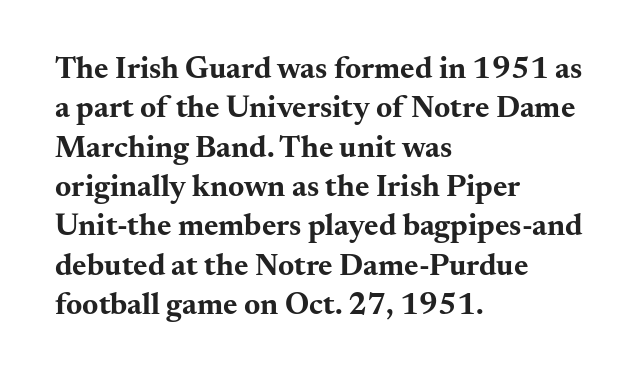
The font's upright variant was chosen for this text. The passage shown is typeset with a serif family. The face used here has the dense, thick strokes of a bold. This sample has the flowing, uneven cadence of proportional lettering.
